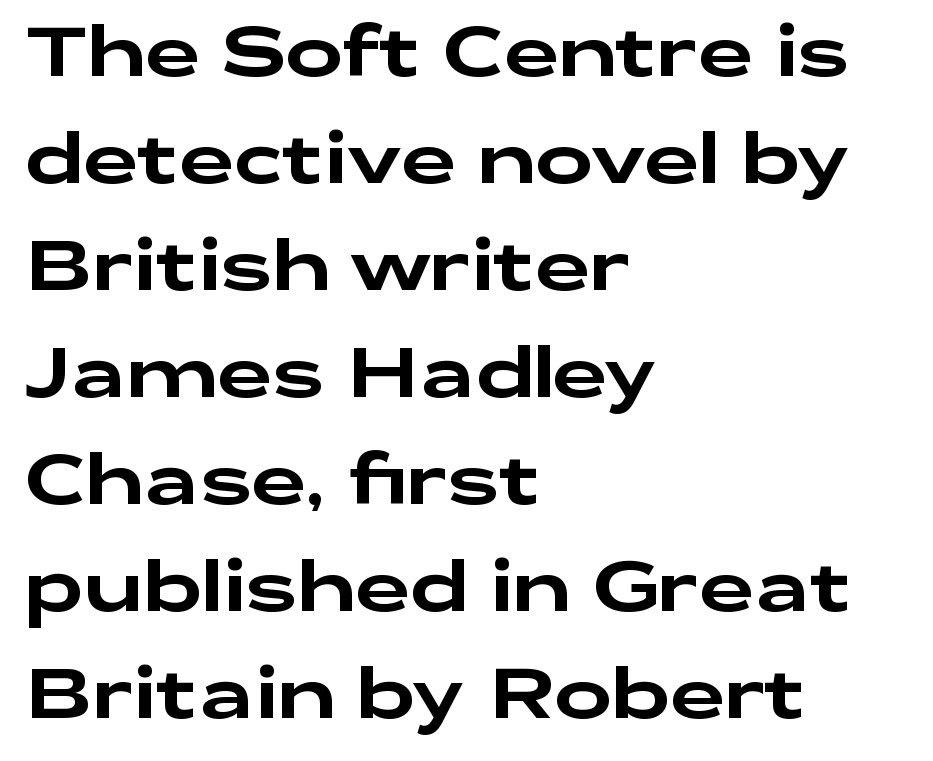
The image shows 69 px wide sans-serif type, upright; set left-aligned, normal line spacing (1.55x), normal letter spacing, not underlined; low stroke contrast and a medium x-height.
